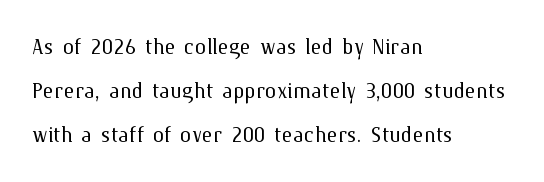
{"italic": "no", "bold": "no", "weight": "light", "width": "normal", "stroke_contrast": "medium", "x_height": "medium", "monospaced": "no", "underline": "no", "align": "left", "line_spacing": "normal", "line_spacing_ratio": 1.51, "letter_spacing": "normal", "letter_spacing_em": 0.0, "glyph_px": 29}
